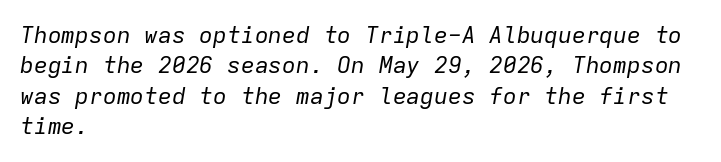
{"italic": "yes", "lean": "right", "slant_degrees": 9, "bold": "no", "underline": "no", "align": "left", "line_spacing": "normal", "line_spacing_ratio": 1.32, "letter_spacing": "normal", "letter_spacing_em": 0.0, "glyph_px": 23}
